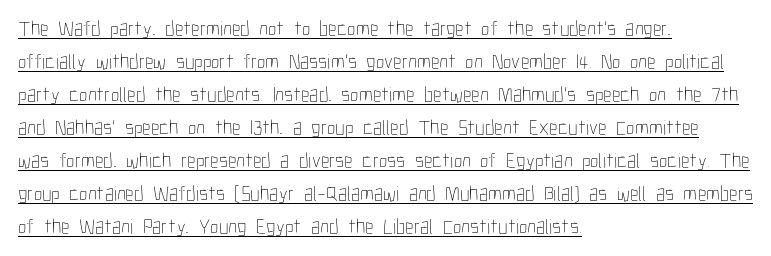
The image shows 21 px text type, upright; set left-aligned, normal line spacing (1.57x), normal letter spacing, underlined.
